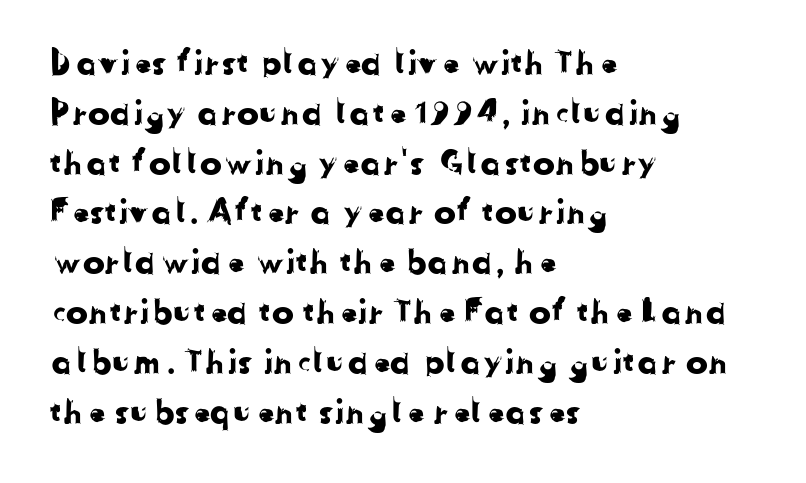
Q: Is the typeface a serif or a sans-serif typeface? A: Sans-serif.
Q: Is the text underlined? A: No.
Q: How is the paragraph aligned? A: Left-aligned.
Q: Is the spacing between letters normal or unusually wide? A: Normal.
Q: Is the spacing between lines tight, normal or loose? A: Normal.
Q: Width (condensed, normal, or wide)? A: Normal.
Q: Stroke contrast? A: Low.
Q: x-height? A: Medium.
Q: Monospaced? A: No.
